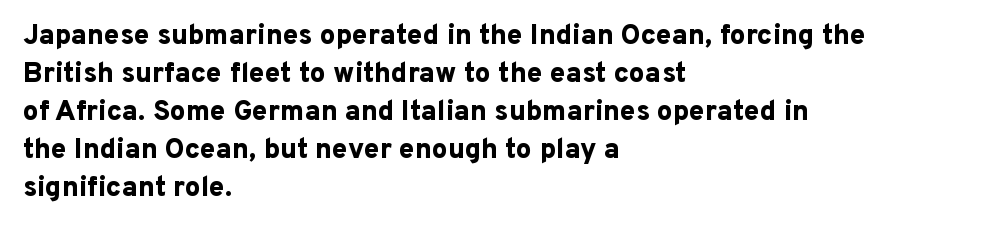
{"serif": "no", "italic": "no", "bold": "yes", "weight": "bold", "width": "normal", "stroke_contrast": "low", "x_height": "medium", "monospaced": "no", "underline": "no", "align": "left", "line_spacing": "normal", "line_spacing_ratio": 1.36, "letter_spacing": "normal", "letter_spacing_em": 0.0, "glyph_px": 28}
